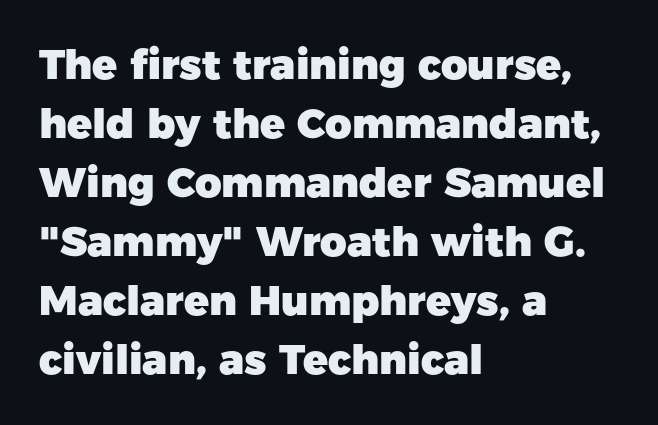
{"serif": "no", "italic": "no", "bold": "yes", "weight": "heavy", "width": "normal", "stroke_contrast": "low", "x_height": "medium", "monospaced": "no", "underline": "no", "align": "left", "line_spacing": "normal", "line_spacing_ratio": 1.44, "letter_spacing": "normal", "letter_spacing_em": 0.0, "glyph_px": 41}
